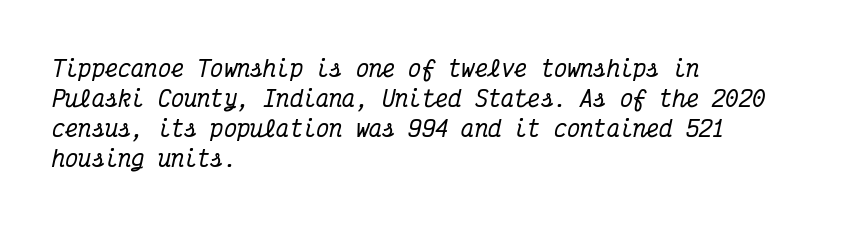
{"italic": "yes", "lean": "right", "slant_degrees": 12, "underline": "no", "align": "left", "line_spacing": "normal", "line_spacing_ratio": 1.37, "letter_spacing": "normal", "letter_spacing_em": 0.0, "glyph_px": 22}
